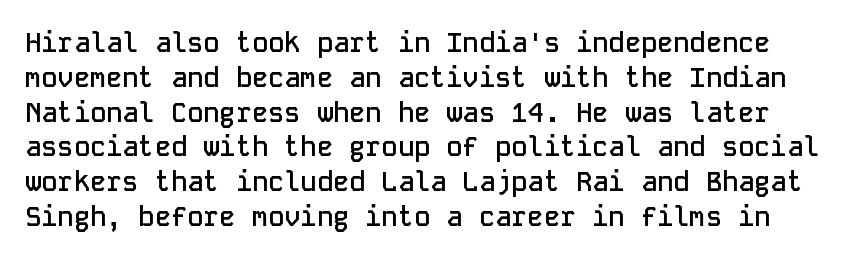
Q: Is the text bold? A: Semi-bold.
Q: Is the text italic (slanted)? A: No, it is upright.
Q: Is the text underlined? A: No.
Q: Is the spacing between letters normal or unusually wide? A: Normal.
Q: Is the spacing between lines tight, normal or loose? A: Normal.
